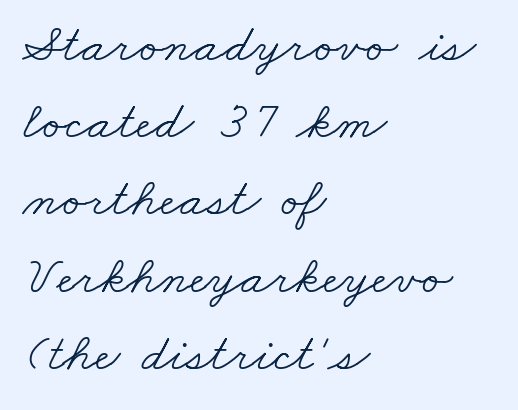
{"serif": "yes", "bold": "no", "weight": "light", "width": "wide", "stroke_contrast": "low", "x_height": "small", "monospaced": "no", "underline": "no", "align": "left", "line_spacing": "normal", "line_spacing_ratio": 1.43, "letter_spacing": "normal", "letter_spacing_em": 0.0, "glyph_px": 54}
